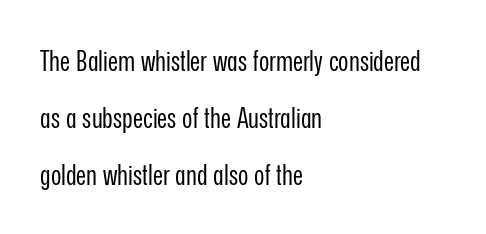
A student would call this left alignment; a typographer would say flush left, rag right. A light-to-regular cut is what we see here. Descenders are the only things crossing below the line. These lines stand farther apart than default settings would place them.
